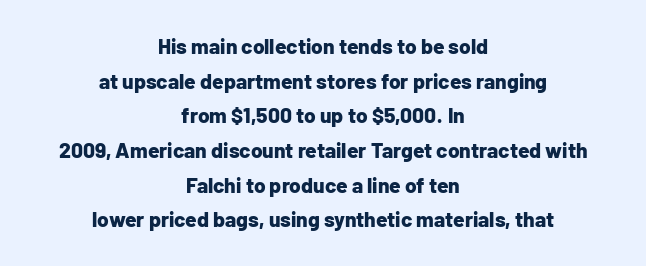
Inter-character spacing is left at the font's built-in metrics. Set as a true bold cut, around the 700 mark. The rag falls on both sides of this text block equally. Honestly, the row spacing looks completely unremarkable. Characters remain perfectly vertical along every line.
